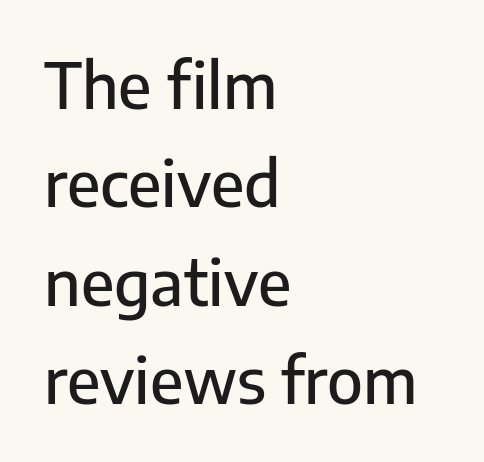
The rendering keeps characters at their native spacing. Just letters on the line, the space beneath them empty. A typesetter would call this proportional, since set widths differ per character. Whoever set this chose a conventional vertical rhythm. A typesetter would mark this as roman, not italic.
